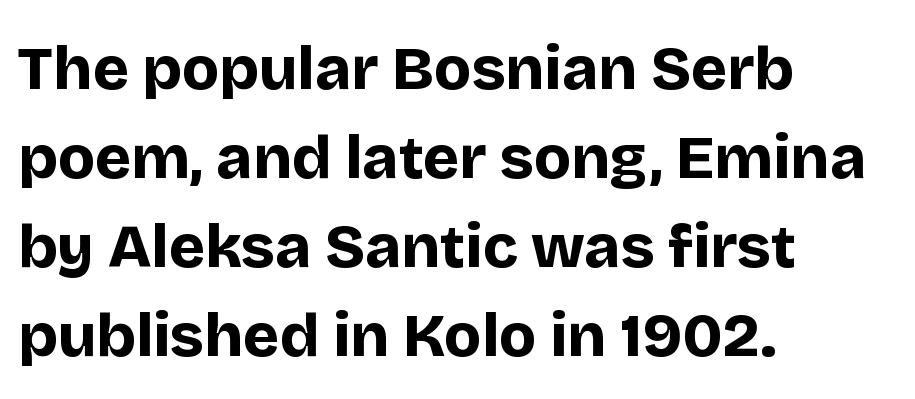
{"serif": "no", "italic": "no", "bold": "yes", "weight": "bold", "width": "normal", "stroke_contrast": "low", "x_height": "large", "monospaced": "no", "underline": "no", "align": "left", "line_spacing": "normal", "line_spacing_ratio": 1.46, "letter_spacing": "normal", "letter_spacing_em": 0.0, "glyph_px": 61}
